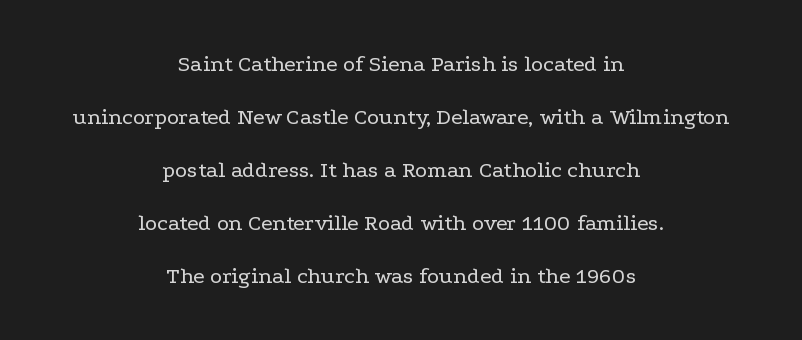
The image shows 23 px text type, upright; set centered, loose line spacing (2.3x), normal letter spacing, not underlined.
